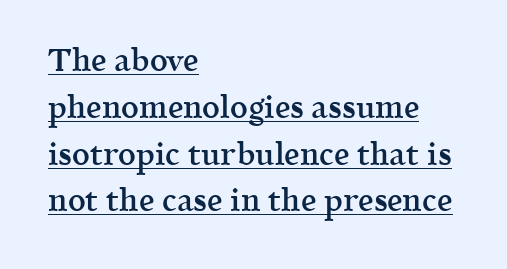
{"serif": "yes", "italic": "no", "bold": "semi", "weight": "semibold", "width": "normal", "x_height": "medium", "monospaced": "no", "underline": "yes", "align": "left", "line_spacing": "normal", "line_spacing_ratio": 1.51, "letter_spacing": "normal", "letter_spacing_em": 0.0, "glyph_px": 31}
